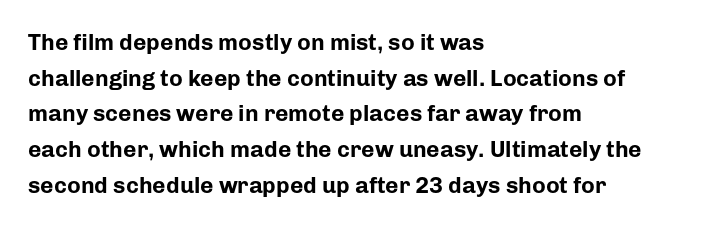
The image shows 23 px bold type, upright; set left-aligned, normal line spacing (1.55x), normal letter spacing, not underlined.
